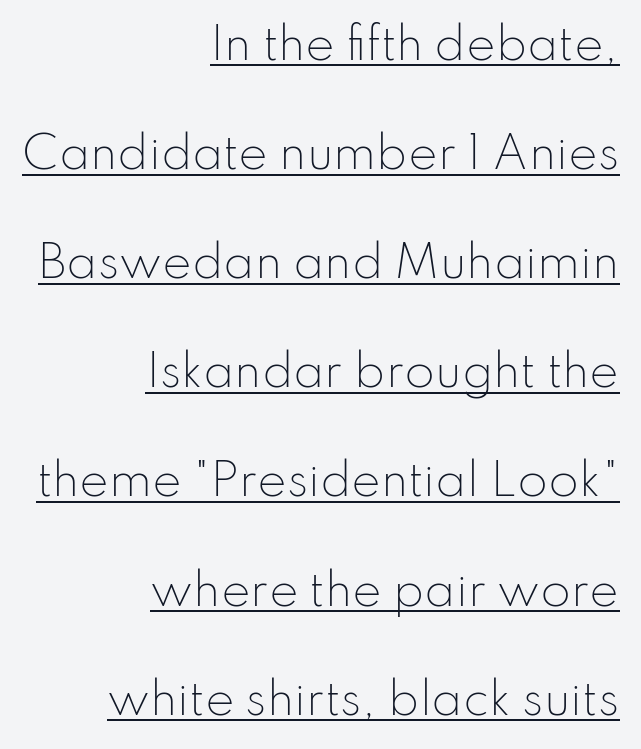
The image shows 44 px light sans-serif type, upright; set right-aligned, loose line spacing (2.48x), normal letter spacing, underlined; low stroke contrast and a small x-height.
